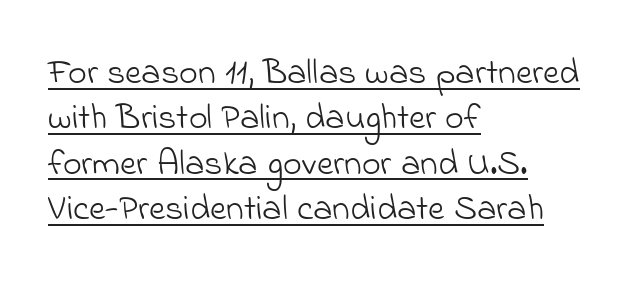
Q: Is the text bold? A: No.
Q: Is the typeface a serif or a sans-serif typeface? A: Sans-serif.
Q: Is the text underlined? A: Yes.
Q: How is the paragraph aligned? A: Left-aligned.
Q: Is the spacing between letters normal or unusually wide? A: Normal.
Q: Is the spacing between lines tight, normal or loose? A: Normal.
Q: Width (condensed, normal, or wide)? A: Normal.
Q: Stroke contrast? A: Low.
Q: x-height? A: Small.
Q: Monospaced? A: No.
